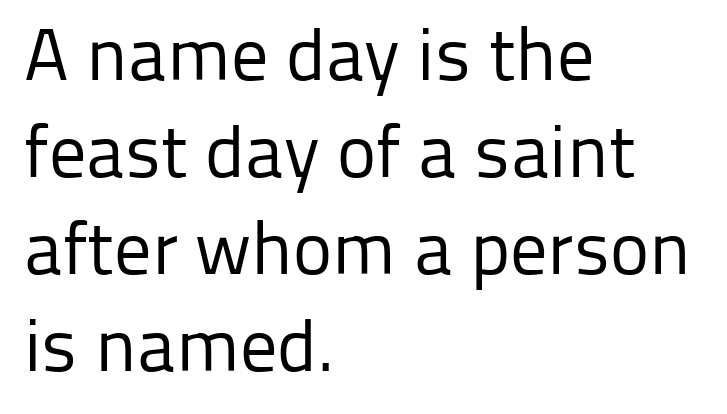
{"serif": "no", "italic": "no", "bold": "no", "weight": "regular", "width": "normal", "stroke_contrast": "low", "x_height": "medium", "monospaced": "no", "underline": "no", "align": "left", "line_spacing": "normal", "line_spacing_ratio": 1.31, "letter_spacing": "normal", "letter_spacing_em": 0.0, "glyph_px": 74}
